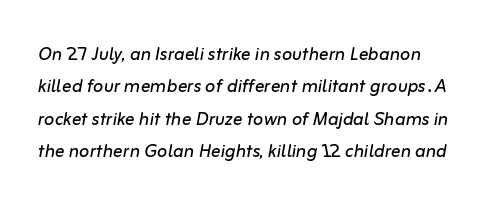
Q: Is the text bold? A: No.
Q: Is the text italic (slanted)? A: Yes, it leans right by about 10 degrees.
Q: Is the text underlined? A: No.
Q: How is the paragraph aligned? A: Left-aligned.
Q: Is the spacing between letters normal or unusually wide? A: Normal.
Q: Is the spacing between lines tight, normal or loose? A: Normal.
